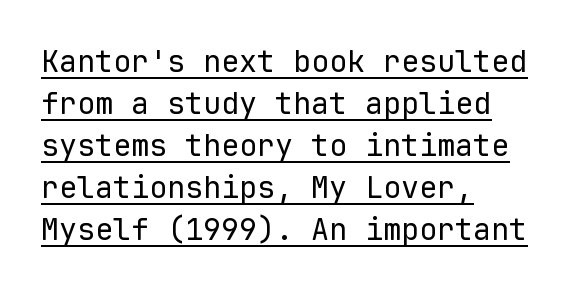
The image shows 30 px regular-weight sans-serif type, upright, monospaced; set left-aligned, normal line spacing (1.4x), normal letter spacing, underlined; low stroke contrast and a medium x-height.
